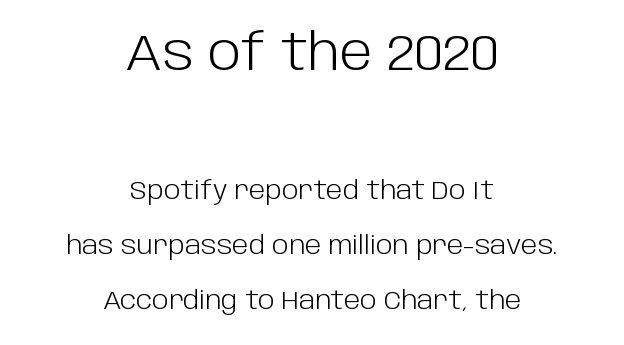
{"serif": "no", "italic": "no", "bold": "no", "weight": "light", "width": "normal", "stroke_contrast": "low", "x_height": "large", "monospaced": "no", "underline": "no", "align": "center", "line_spacing": "loose", "line_spacing_ratio": 2.19, "letter_spacing": "normal", "letter_spacing_em": 0.0, "larger_block": "first", "size_ratio": 2.0, "glyph_px": 50}
